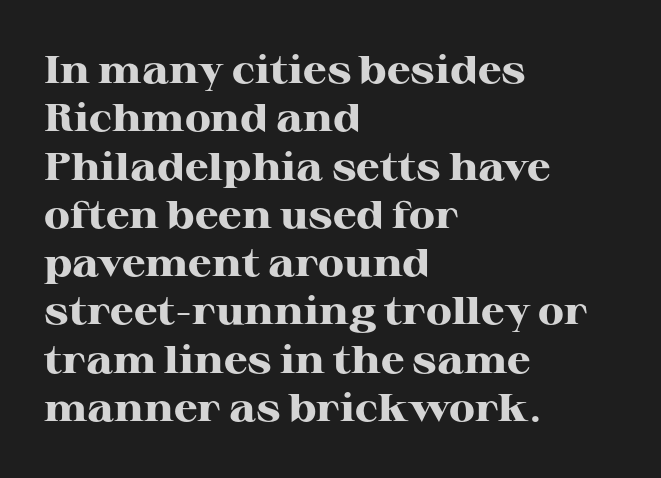
Q: Is the text bold? A: Yes.
Q: Is the text italic (slanted)? A: No, it is upright.
Q: Is the typeface a serif or a sans-serif typeface? A: Serif.
Q: Is the text underlined? A: No.
Q: How is the paragraph aligned? A: Left-aligned.
Q: Is the spacing between letters normal or unusually wide? A: Normal.
Q: Is the spacing between lines tight, normal or loose? A: Normal.
Q: Width (condensed, normal, or wide)? A: Wide.
Q: Stroke contrast? A: High.
Q: x-height? A: Medium.
Q: Monospaced? A: No.
